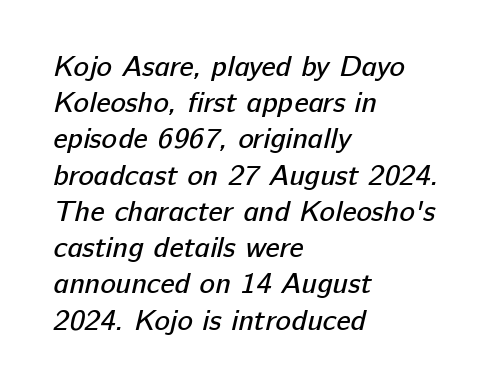
{"serif": "no", "bold": "no", "weight": "regular", "width": "normal", "stroke_contrast": "low", "x_height": "medium", "monospaced": "no", "underline": "no", "align": "left", "line_spacing": "normal", "line_spacing_ratio": 1.25, "letter_spacing": "normal", "letter_spacing_em": 0.0, "glyph_px": 29}
